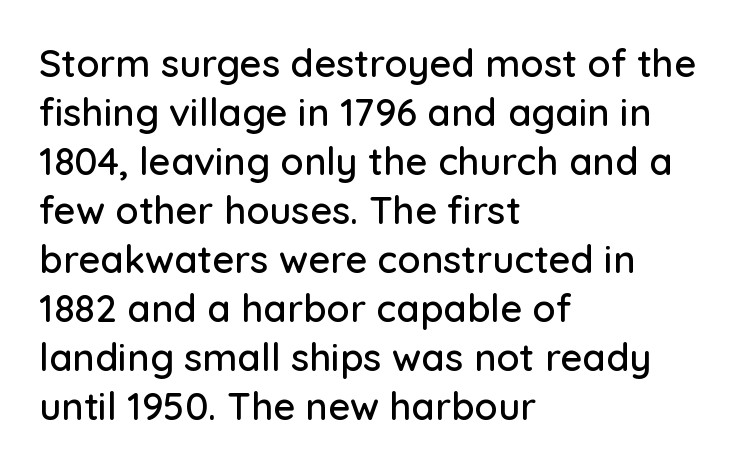
Each letter keeps its own natural width here, so spacing adapts to shape. Vertically, the passage feels balanced, rows spaced as you'd expect. Underlining? Definitely not there. Quick note: not italic, upright. Inter-character spacing is left at the font's built-in metrics. Alignment: flush left.
